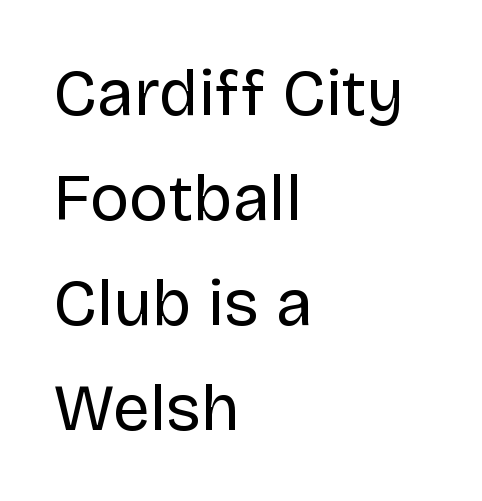
Q: Is the text bold? A: No.
Q: Is the text italic (slanted)? A: No, it is upright.
Q: Is the typeface a serif or a sans-serif typeface? A: Sans-serif.
Q: Is the text underlined? A: No.
Q: How is the paragraph aligned? A: Left-aligned.
Q: Is the spacing between letters normal or unusually wide? A: Normal.
Q: Is the spacing between lines tight, normal or loose? A: Normal.
Q: Width (condensed, normal, or wide)? A: Normal.
Q: Stroke contrast? A: Low.
Q: x-height? A: Large.
Q: Monospaced? A: No.
